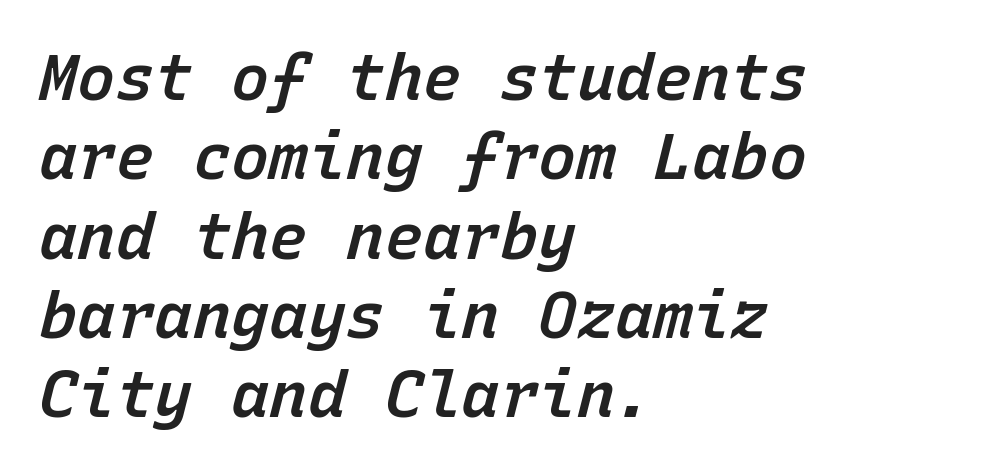
Words appear dense and cohesive because spacing is normal. Is the type slanted? Yes — the strokes lean at a clear angle. Does the weight exceed regular? Yes, but only to semibold. Lines of text with bare space underneath.
